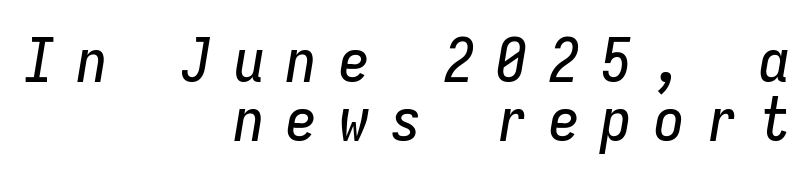
Whoever set this chose condensed vertical rhythm over breathing room. An italicized treatment has been applied to the whole sample. The baseline area is clear. You could count columns in this text — the font is strictly monospaced. A typesetter would call this heavily tracked-out type. Alignment: flush right.
